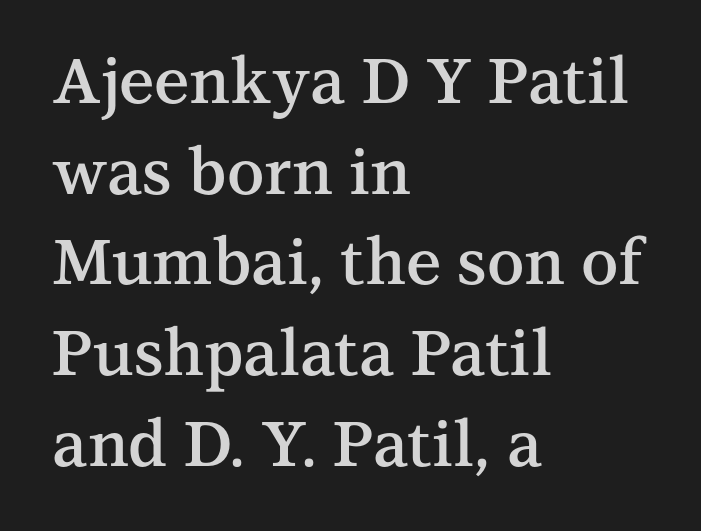
Q: Is the text bold? A: Semi-bold.
Q: Is the text italic (slanted)? A: No, it is upright.
Q: Is the typeface a serif or a sans-serif typeface? A: Serif.
Q: Is the text underlined? A: No.
Q: How is the paragraph aligned? A: Left-aligned.
Q: Is the spacing between letters normal or unusually wide? A: Normal.
Q: Is the spacing between lines tight, normal or loose? A: Normal.
Q: Width (condensed, normal, or wide)? A: Normal.
Q: Stroke contrast? A: Medium.
Q: x-height? A: Medium.
Q: Monospaced? A: No.
